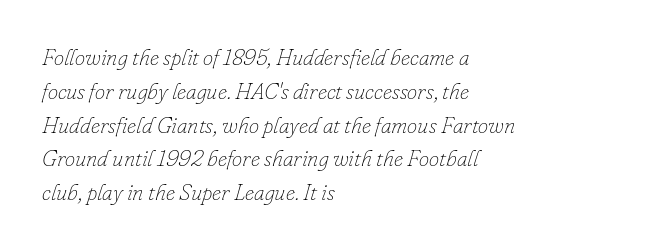
Q: Is the text bold? A: No.
Q: Is the text italic (slanted)? A: Yes, it leans right by about 16 degrees.
Q: Is the text underlined? A: No.
Q: How is the paragraph aligned? A: Left-aligned.
Q: Is the spacing between letters normal or unusually wide? A: Normal.
Q: Is the spacing between lines tight, normal or loose? A: Normal.
